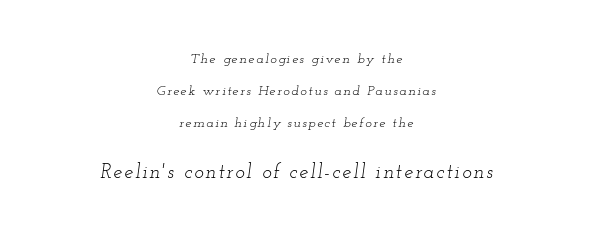
Q: Is the text bold? A: No.
Q: Is the text italic (slanted)? A: Yes, it leans right by about 12 degrees.
Q: Is the text underlined? A: No.
Q: How is the paragraph aligned? A: Centered.
Q: Is the spacing between lines tight, normal or loose? A: Loose.
Q: Which block of text is set in a larger size, the first (top) or the second (bottom)? A: The second (bottom) one.
